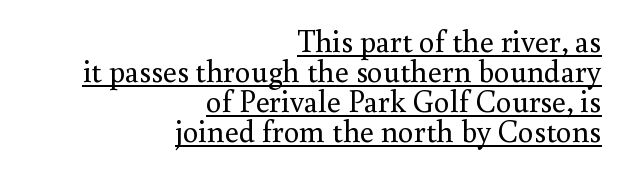
The image shows 31 px regular-weight serif type, upright; set right-aligned, tight line spacing (0.97x), normal letter spacing, underlined; medium stroke contrast and a small x-height.
